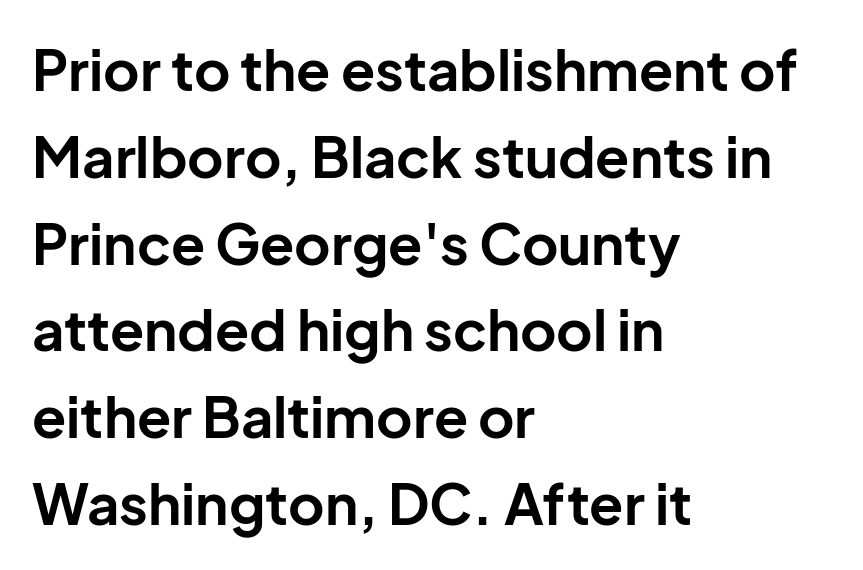
{"serif": "no", "italic": "no", "bold": "yes", "weight": "bold", "width": "normal", "stroke_contrast": "low", "x_height": "medium", "monospaced": "no", "underline": "no", "align": "left", "line_spacing": "normal", "line_spacing_ratio": 1.55, "letter_spacing": "normal", "letter_spacing_em": 0.0, "glyph_px": 56}
